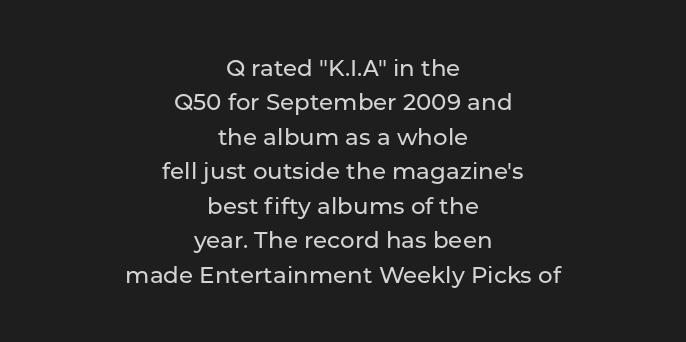
{"italic": "no", "underline": "no", "align": "center", "line_spacing": "normal", "line_spacing_ratio": 1.5, "letter_spacing": "normal", "letter_spacing_em": 0.0, "glyph_px": 23}
